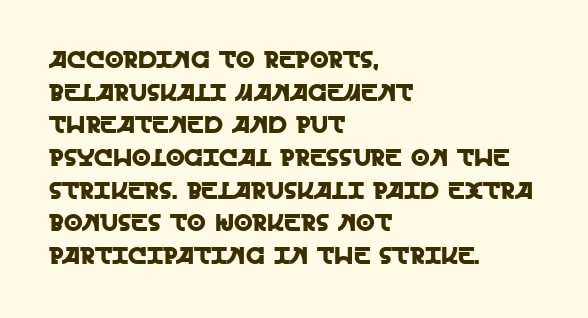
The image shows 24 px text type, upright; set left-aligned, normal line spacing (1.36x), normal letter spacing, not underlined.
